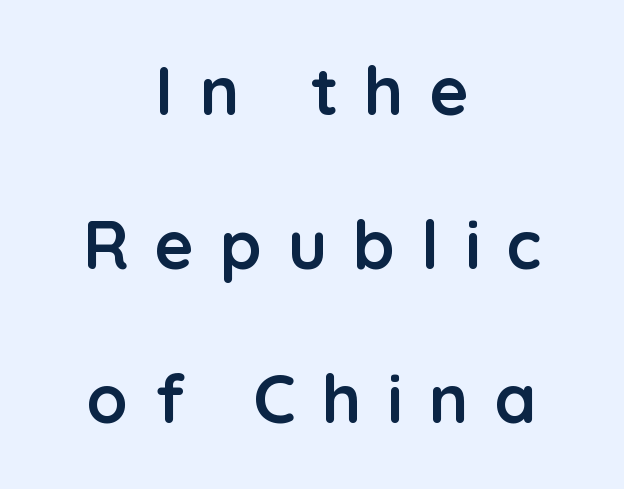
{"serif": "no", "italic": "no", "bold": "yes", "weight": "semibold", "width": "normal", "stroke_contrast": "low", "x_height": "medium", "monospaced": "no", "underline": "no", "align": "center", "line_spacing": "loose", "line_spacing_ratio": 2.3, "letter_spacing": "wide", "letter_spacing_em": 0.39, "glyph_px": 67}
